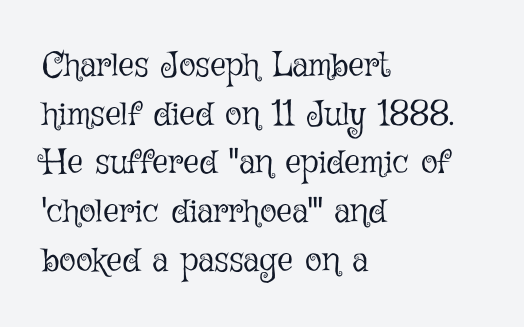
The image shows 35 px light type, upright; set left-aligned, normal line spacing (1.39x), normal letter spacing, not underlined; low stroke contrast and a medium x-height.
